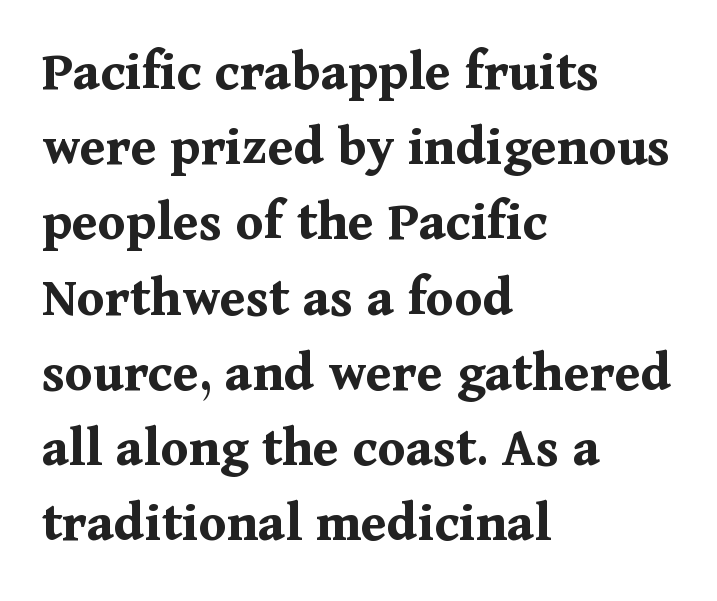
Q: Is the text bold? A: Yes.
Q: Is the text italic (slanted)? A: No, it is upright.
Q: Is the typeface a serif or a sans-serif typeface? A: Serif.
Q: Is the text underlined? A: No.
Q: How is the paragraph aligned? A: Left-aligned.
Q: Is the spacing between letters normal or unusually wide? A: Normal.
Q: Is the spacing between lines tight, normal or loose? A: Normal.
Q: Width (condensed, normal, or wide)? A: Normal.
Q: Stroke contrast? A: Medium.
Q: x-height? A: Medium.
Q: Monospaced? A: No.
